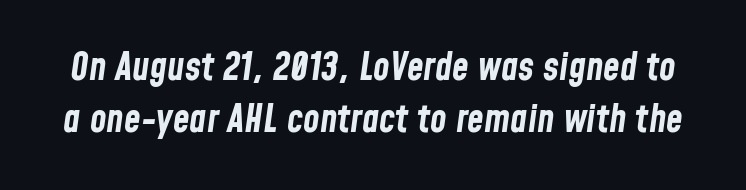
Unmarked baselines from the first word to the last. This is heavy type, rendered in bold. The line texture is even and compact thanks to regular tracking. A typesetter would call this proportional, since set widths differ per character. Regarding leading, the lines here are spaced in the standard way. It's the slanting kind of type.
